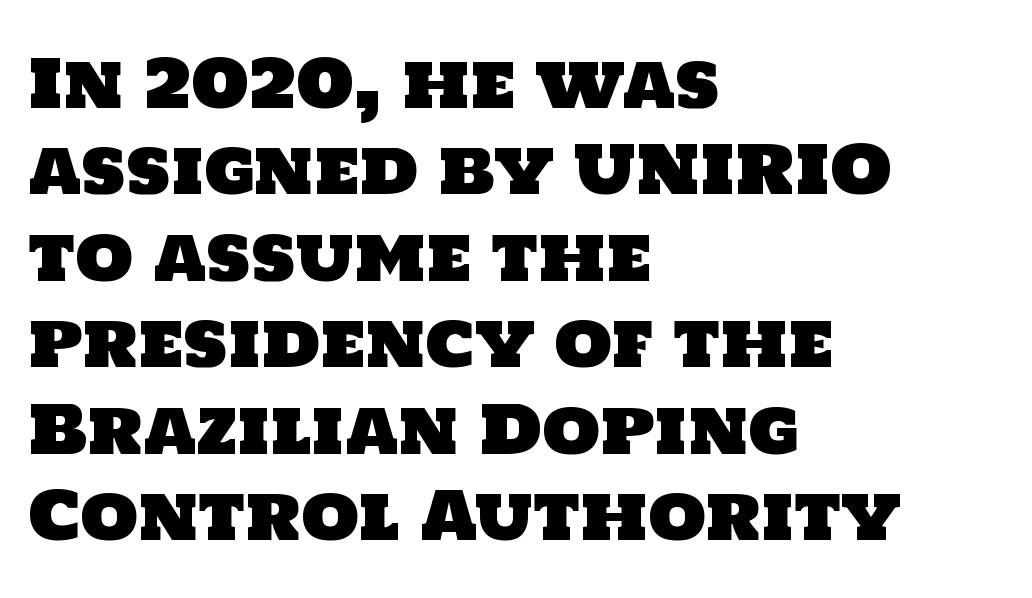
The image shows 66 px sans-serif type; set left-aligned, normal line spacing (1.31x), normal letter spacing, not underlined; low stroke contrast and a large x-height.
